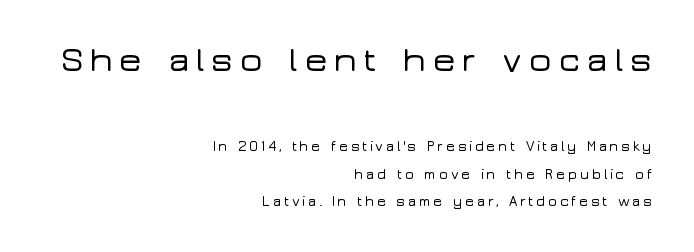
The image shows 35 px wide sans-serif type, upright; set right-aligned, loose line spacing (1.97x), not underlined; the first (top) block is 2.5x larger; low stroke contrast and a medium x-height.
